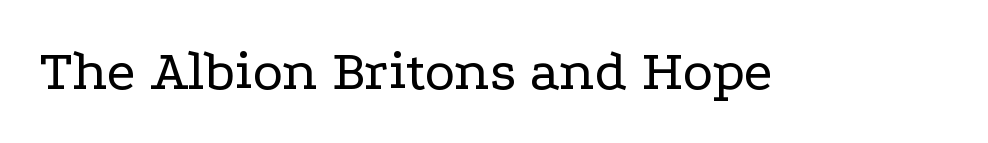
The image shows 58 px regular-weight, wide serif type, upright; set normal letter spacing, not underlined; low stroke contrast and a medium x-height.
